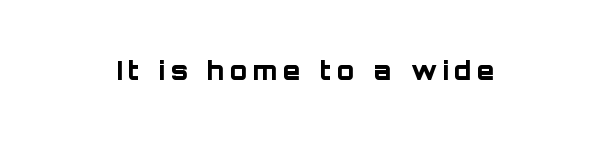
How heavy is the stroke? Heavy — this is a bold. The specimen reads as upright at a glance. The letterforms stand isolated, each surrounded by extra space. A centered setting, common on invitations and titles, is used for this passage.
